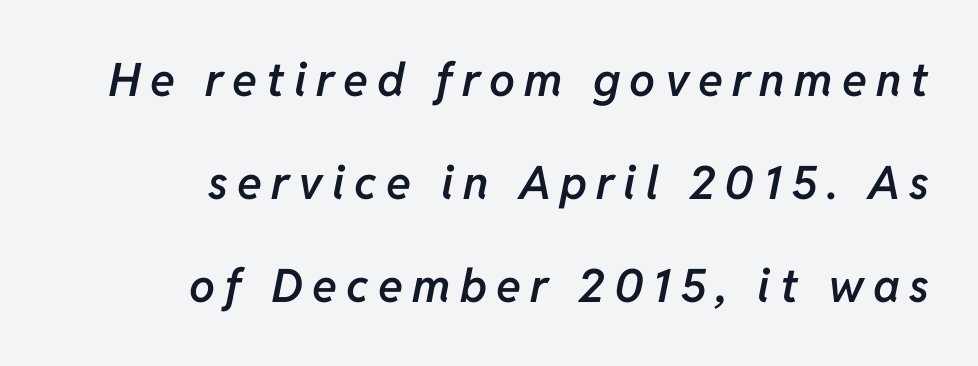
{"italic": "yes", "lean": "right", "slant_degrees": 11, "bold": "semi", "weight": "semibold", "width": "normal", "stroke_contrast": "low", "x_height": "medium", "monospaced": "no", "underline": "no", "align": "right", "line_spacing": "loose", "line_spacing_ratio": 2.24, "letter_spacing": "wide", "letter_spacing_em": 0.2, "glyph_px": 46}
